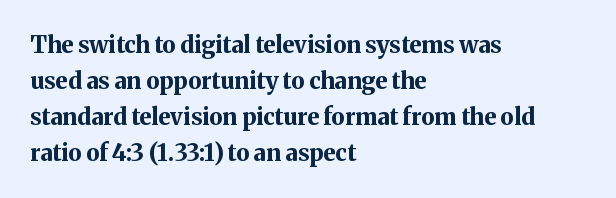
The image shows 23 px bold type, upright; set left-aligned, normal line spacing (1.56x), normal letter spacing, not underlined.
